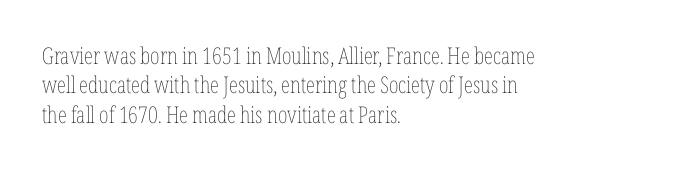
{"italic": "no", "bold": "no", "underline": "no", "align": "left", "line_spacing": "normal", "line_spacing_ratio": 1.28, "letter_spacing": "normal", "letter_spacing_em": 0.0, "glyph_px": 23}
